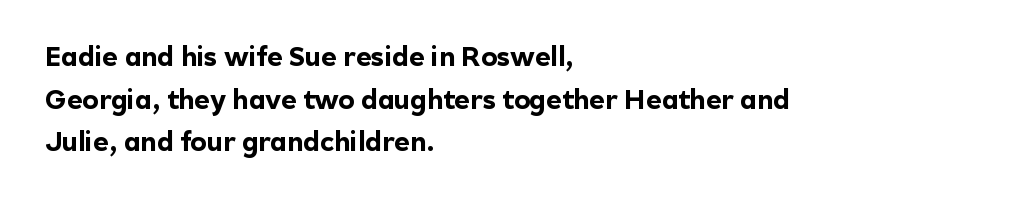
The image shows 27 px bold type, upright; set left-aligned, normal line spacing (1.58x), normal letter spacing, not underlined.
